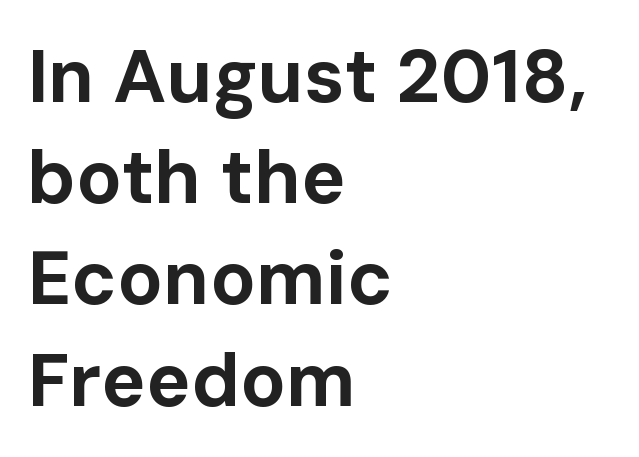
If you drew a line through each stem, it would be perfectly vertical. Varying glyph widths throughout — classic text-font behaviour. Caption: multi-line text, flush left, ragged right. How would I describe the line gaps? Plain and ordinary.
